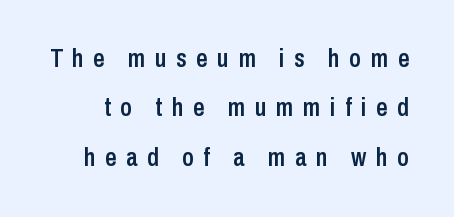
The image shows 25 px text type, upright; set loose line spacing (1.98x), unusually wide letter spacing (+0.39 em), not underlined.
